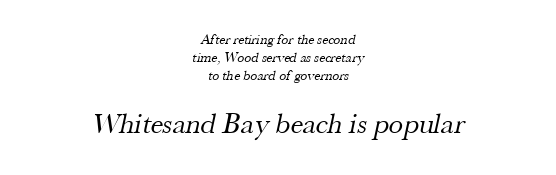
{"serif": "yes", "bold": "no", "weight": "regular", "width": "normal", "stroke_contrast": "medium", "x_height": "small", "monospaced": "no", "underline": "no", "align": "center", "line_spacing": "normal", "line_spacing_ratio": 1.3, "letter_spacing": "normal", "letter_spacing_em": 0.0, "larger_block": "second", "size_ratio": 2.07, "glyph_px": 29}
